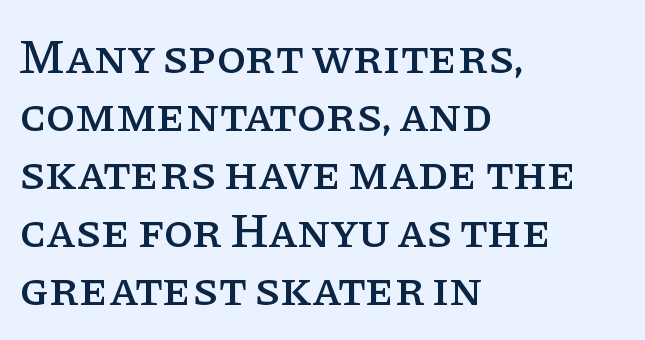
The image shows 48 px serif type, upright; set left-aligned, line spacing 1.21x, normal letter spacing, not underlined; low stroke contrast and a large x-height.
